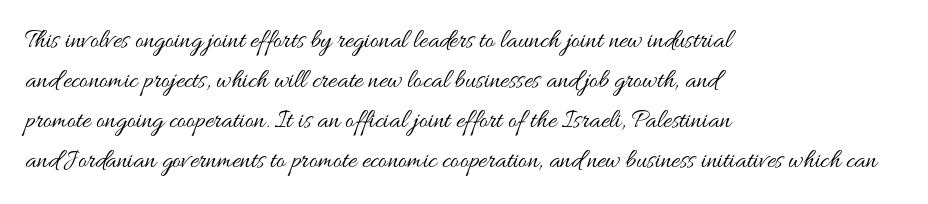
Descender tails drop into unmarked territory. Stroke mass is kept to a normal reading level or below. Default kerning and tracking; the words read as compact shapes. Teacher's note: observe the even left margin — that is flush-left alignment.
